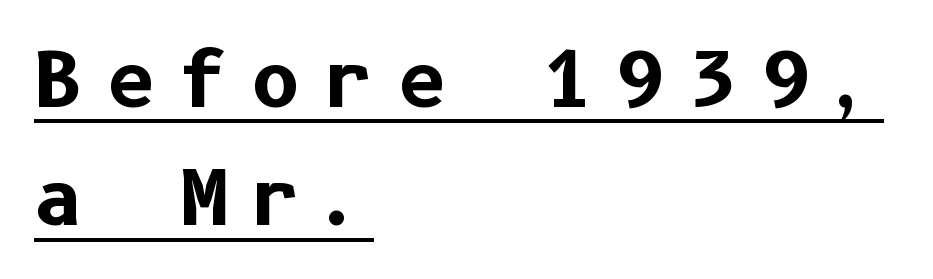
The image shows 75 px bold sans-serif type, upright; set left-aligned, normal line spacing (1.58x), unusually wide letter spacing (+0.32 em), underlined; low stroke contrast and a medium x-height.
